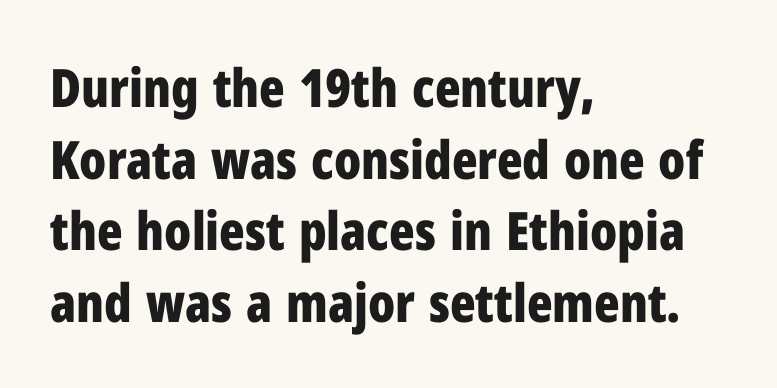
{"serif": "no", "italic": "no", "bold": "yes", "weight": "bold", "width": "condensed", "stroke_contrast": "low", "x_height": "medium", "monospaced": "no", "underline": "no", "align": "left", "line_spacing": "normal", "line_spacing_ratio": 1.35, "letter_spacing": "normal", "letter_spacing_em": 0.0, "glyph_px": 53}
